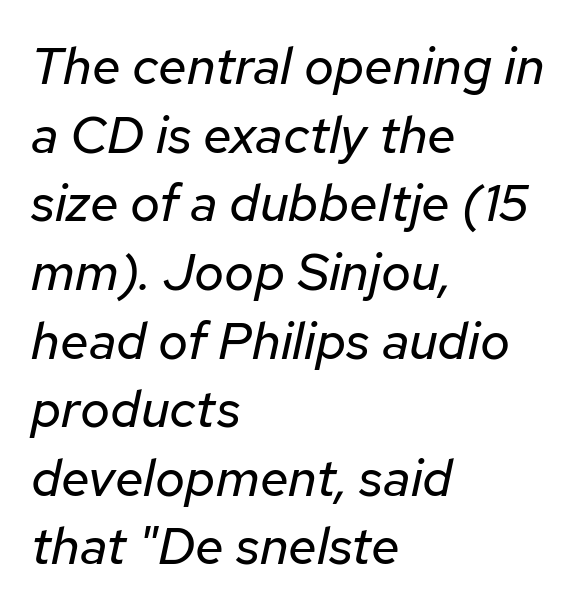
Q: Is the text bold? A: No.
Q: Is the text italic (slanted)? A: Yes, it leans right by about 12 degrees.
Q: Is the text underlined? A: No.
Q: How is the paragraph aligned? A: Left-aligned.
Q: Is the spacing between letters normal or unusually wide? A: Normal.
Q: Is the spacing between lines tight, normal or loose? A: Normal.
Q: Width (condensed, normal, or wide)? A: Normal.
Q: Stroke contrast? A: Low.
Q: x-height? A: Medium.
Q: Monospaced? A: No.
